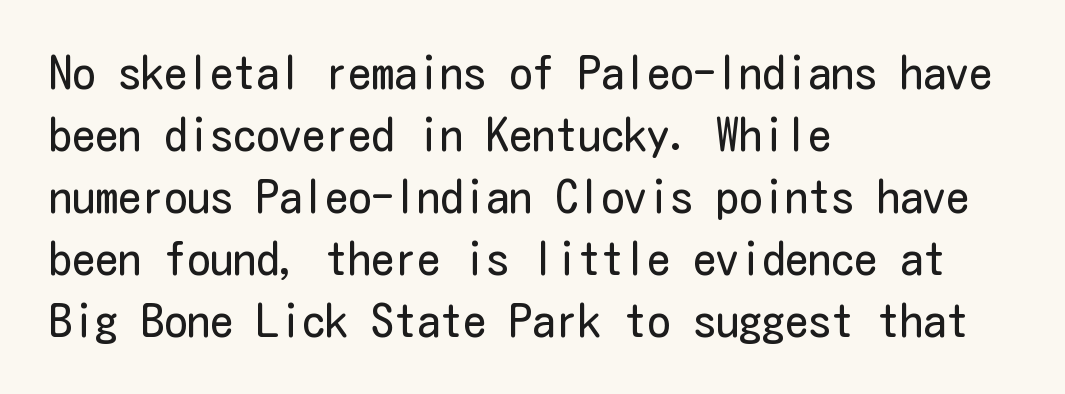
The image shows 46 px regular-weight, condensed sans-serif type, upright; set left-aligned, normal line spacing (1.35x), normal letter spacing, not underlined; low stroke contrast and a medium x-height.
